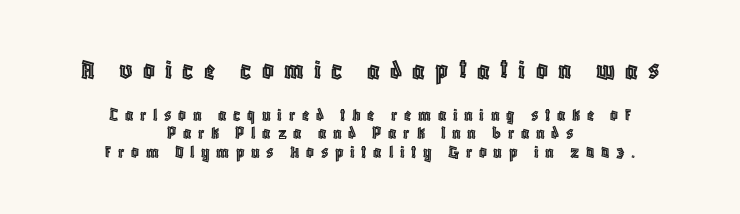
If you folded the block vertically in half, each line would mirror itself in length. Do the letters lean? They stand straight. Proportional: the letters do not fall into vertical columns. In terms of leading, this rendering errs on the cramped side. In terms of letterspacing, this is a distinctly airy, spread setting. If you squint, the top block still reads clearly — it's the larger of the two.
